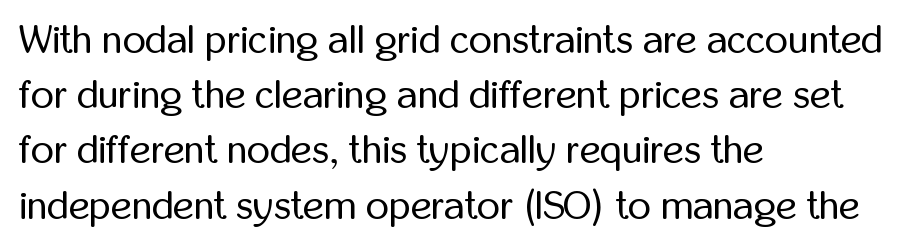
The image shows 40 px regular-weight, condensed sans-serif type, upright; set left-aligned, normal line spacing (1.38x), normal letter spacing, not underlined; low stroke contrast and a medium x-height.
